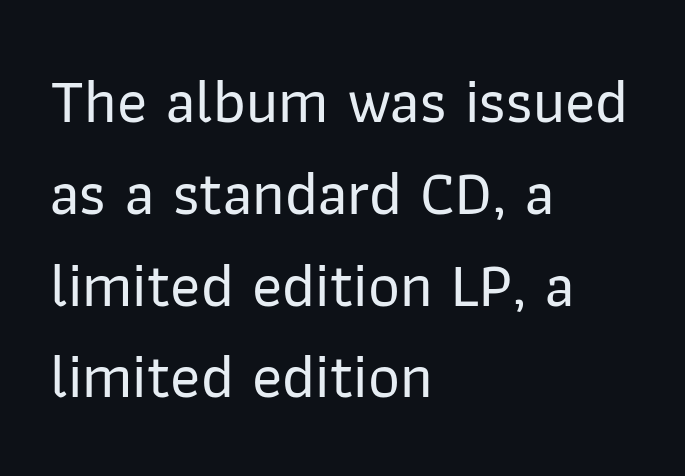
Q: Is the text italic (slanted)? A: No, it is upright.
Q: Is the typeface a serif or a sans-serif typeface? A: Sans-serif.
Q: Is the text underlined? A: No.
Q: How is the paragraph aligned? A: Left-aligned.
Q: Is the spacing between letters normal or unusually wide? A: Normal.
Q: Is the spacing between lines tight, normal or loose? A: Normal.
Q: Width (condensed, normal, or wide)? A: Normal.
Q: Stroke contrast? A: Low.
Q: x-height? A: Medium.
Q: Monospaced? A: No.
